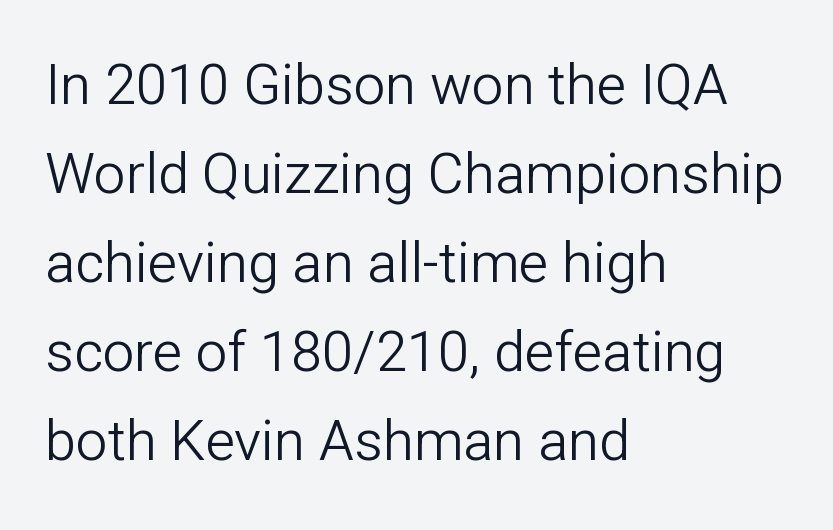
Q: Is the text bold? A: No.
Q: Is the text italic (slanted)? A: No, it is upright.
Q: Is the typeface a serif or a sans-serif typeface? A: Sans-serif.
Q: Is the text underlined? A: No.
Q: How is the paragraph aligned? A: Left-aligned.
Q: Is the spacing between letters normal or unusually wide? A: Normal.
Q: Is the spacing between lines tight, normal or loose? A: Normal.
Q: Width (condensed, normal, or wide)? A: Normal.
Q: Stroke contrast? A: Low.
Q: x-height? A: Medium.
Q: Monospaced? A: No.
